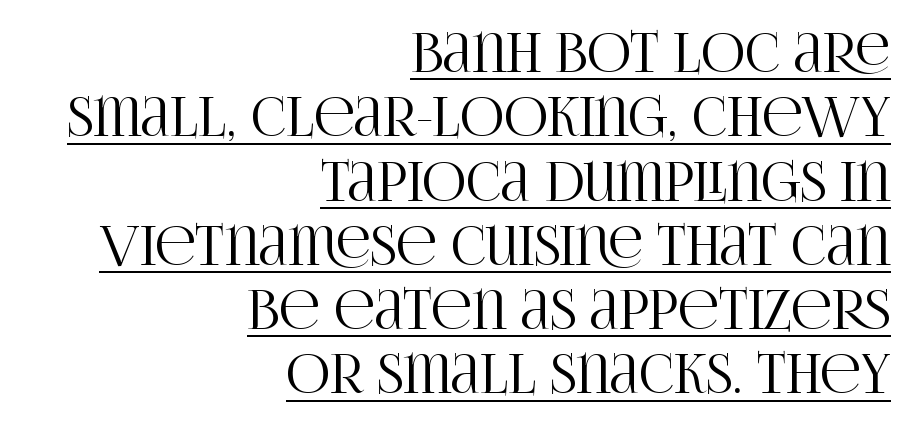
{"serif": "yes", "italic": "no", "width": "condensed", "stroke_contrast": "high", "x_height": "large", "monospaced": "no", "underline": "yes", "align": "right", "line_spacing_ratio": 1.19, "letter_spacing": "normal", "letter_spacing_em": 0.0, "glyph_px": 54}
